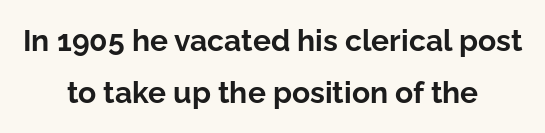
{"serif": "no", "italic": "no", "bold": "yes", "weight": "bold", "width": "normal", "stroke_contrast": "low", "x_height": "medium", "monospaced": "no", "underline": "no", "align": "center", "line_spacing_ratio": 1.73, "letter_spacing": "normal", "letter_spacing_em": 0.0, "glyph_px": 30}
